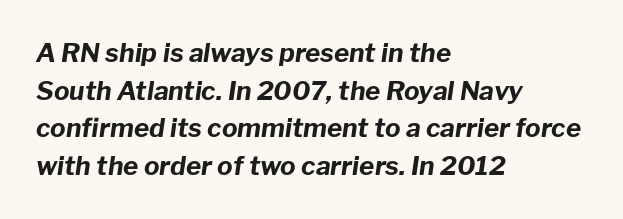
The image shows 26 px bold type, italic (leaning right); set left-aligned, normal line spacing (1.45x), normal letter spacing, not underlined.
